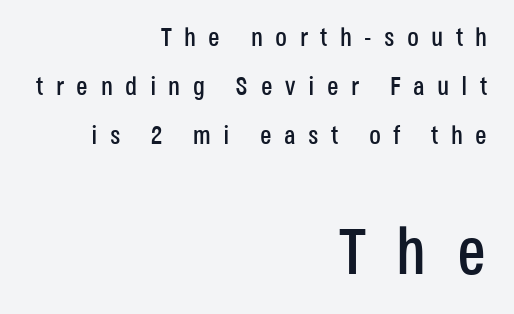
Q: Is the text italic (slanted)? A: No, it is upright.
Q: Is the typeface a serif or a sans-serif typeface? A: Sans-serif.
Q: Is the text underlined? A: No.
Q: How is the paragraph aligned? A: Right-aligned.
Q: Is the spacing between letters normal or unusually wide? A: Unusually wide.
Q: Which block of text is set in a larger size, the first (top) or the second (bottom)? A: The second (bottom) one.
Q: Width (condensed, normal, or wide)? A: Condensed.
Q: Stroke contrast? A: Low.
Q: x-height? A: Large.
Q: Monospaced? A: No.
